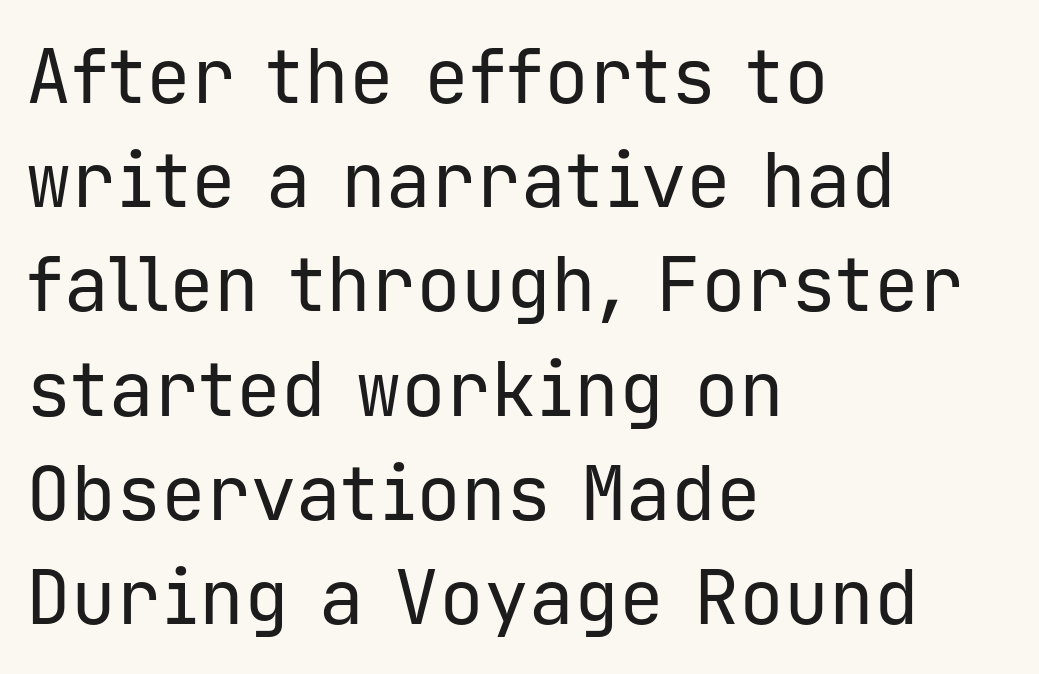
{"serif": "no", "italic": "no", "bold": "no", "weight": "regular", "width": "normal", "stroke_contrast": "low", "x_height": "medium", "monospaced": "yes", "underline": "no", "align": "left", "line_spacing": "normal", "line_spacing_ratio": 1.39, "letter_spacing": "normal", "letter_spacing_em": 0.0, "glyph_px": 75}
